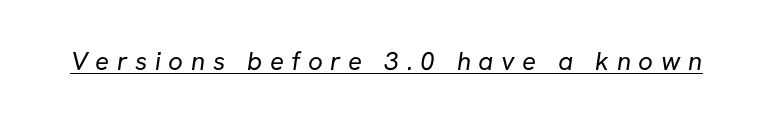
{"bold": "no", "underline": "yes", "letter_spacing": "wide", "letter_spacing_em": 0.29, "glyph_px": 26}
